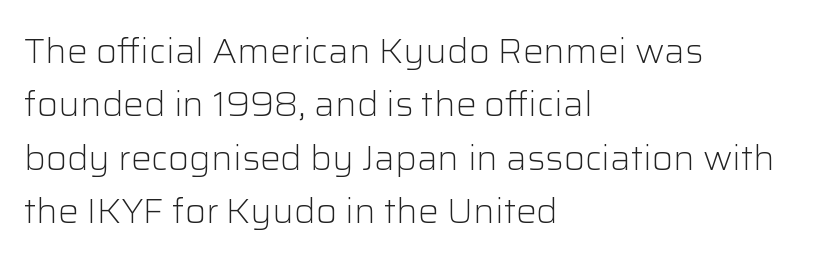
{"serif": "no", "italic": "no", "bold": "no", "weight": "light", "width": "normal", "stroke_contrast": "low", "x_height": "medium", "monospaced": "no", "underline": "no", "align": "left", "line_spacing": "normal", "line_spacing_ratio": 1.57, "letter_spacing": "normal", "letter_spacing_em": 0.0, "glyph_px": 34}
